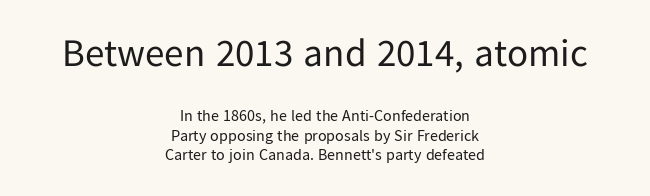
Reading down the block, each line starts at a different indent, mirrored at its end. Rule under the text: the space is simply empty. If you drew a line through each stem, it would be perfectly vertical. Typographically, this falls in the sans-serif category.
